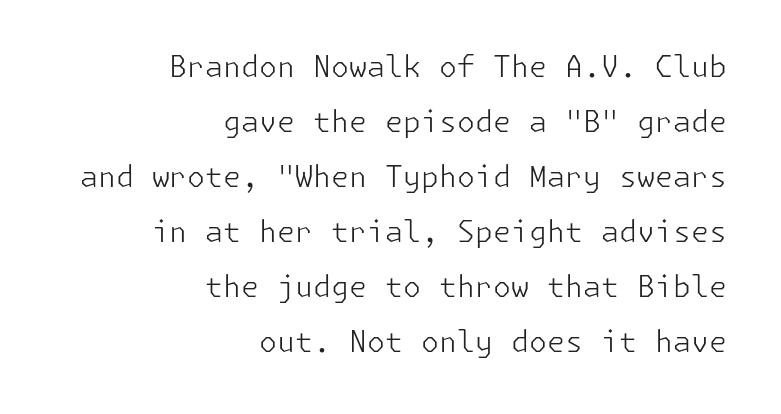
No word sits above an underline. Stroke mass is kept to a normal reading level or below. Look at the tracking — it's just the regular setting, nothing added. Honestly, the rows look like they've been pulled way apart. Line endings align vertically; line beginnings do not. Font category for this specimen: sans-serif.
